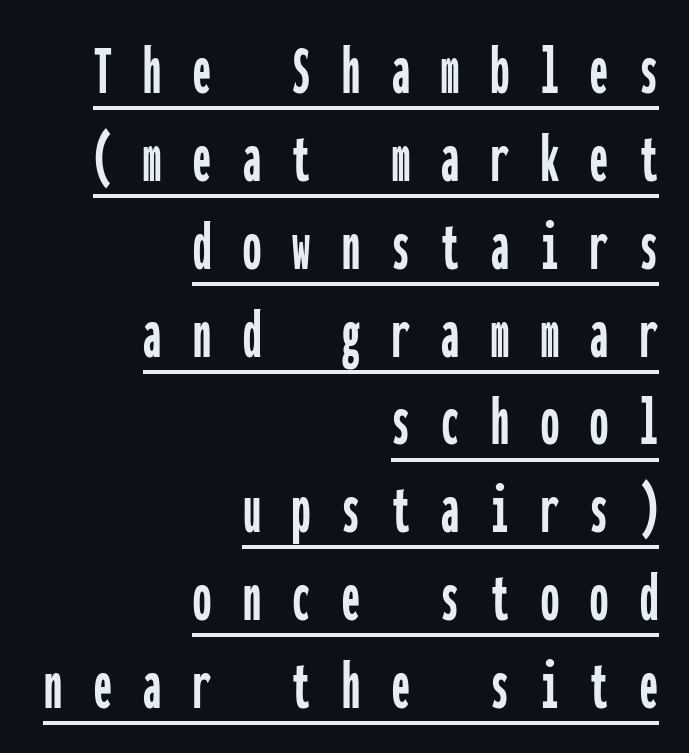
The image shows 72 px condensed sans-serif type, upright, monospaced; set right-aligned, line spacing 1.22x, unusually wide letter spacing (+0.44 em), underlined; low stroke contrast and a medium x-height.
